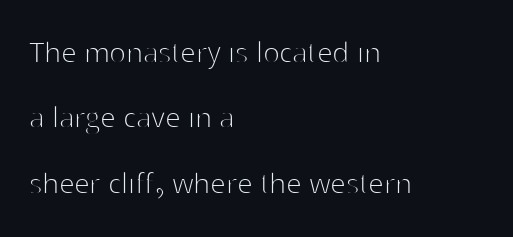
Is the letter spacing exaggerated? No — it looks like the ordinary default. The text was rendered using a sans face with plain stroke endings. Stems here are at most as thick as an everyday book face. The type sits square on the baseline with zero lean. The rendering anchors every line to the left-hand side. No word sits above an underline.
